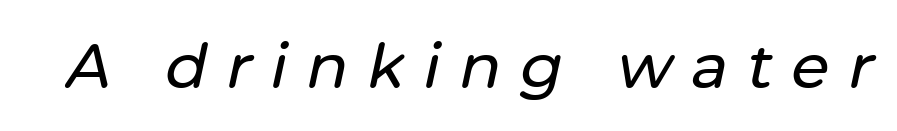
Q: Is the text italic (slanted)? A: Yes, it leans right by about 12 degrees.
Q: Is the text underlined? A: No.
Q: Is the spacing between letters normal or unusually wide? A: Unusually wide.
Q: Width (condensed, normal, or wide)? A: Normal.
Q: Stroke contrast? A: Low.
Q: x-height? A: Medium.
Q: Monospaced? A: No.
